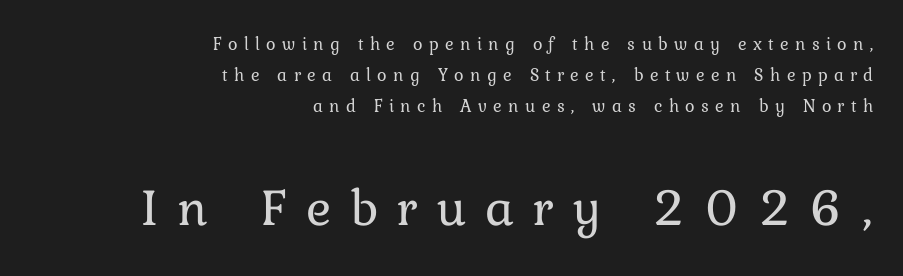
The image shows 53 px regular-weight type, upright; set right-aligned, line spacing 1.73x, unusually wide letter spacing (+0.35 em), not underlined; the second (bottom) block is 2.94x larger; low stroke contrast and a medium x-height.
